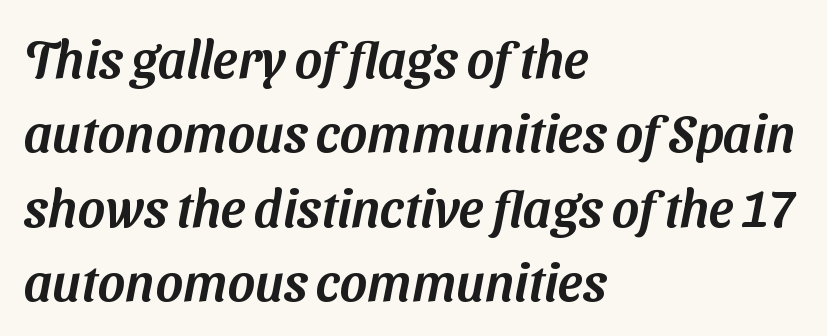
Left-aligned paragraph, ragged on the right. Letterform terminals end flat and unadorned throughout the passage. Character widths vary here, with narrow letters taking less room than wide ones. Evenly set lines give the paragraph a standard silhouette. Observe the ordinary spacing: letters are neighbours, not strangers.
